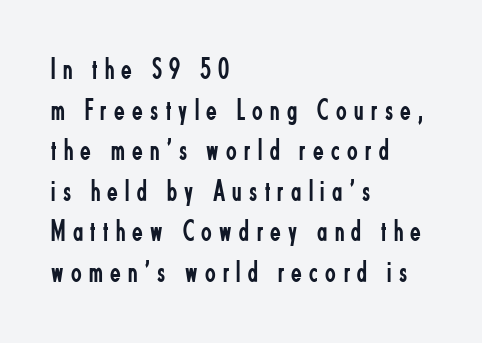
The image shows 31 px regular-weight, condensed sans-serif type, upright; set left-aligned, normal line spacing (1.31x), unusually wide letter spacing (+0.24 em), not underlined; low stroke contrast and a small x-height.
